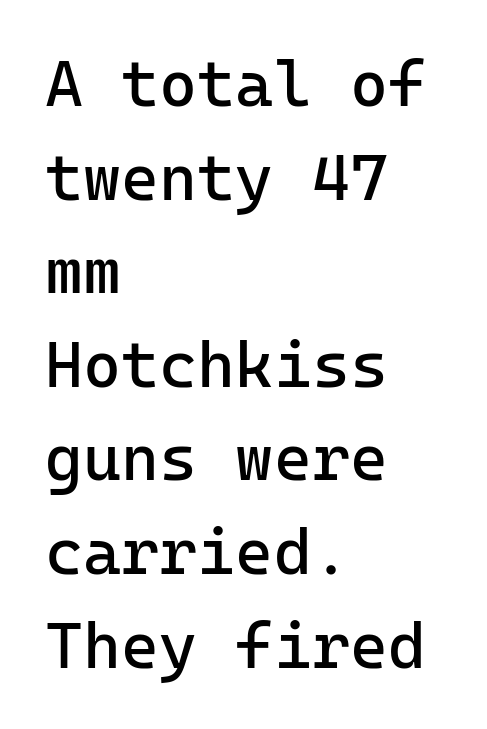
{"serif": "no", "italic": "no", "bold": "no", "weight": "regular", "width": "normal", "stroke_contrast": "low", "x_height": "medium", "monospaced": "yes", "underline": "no", "align": "left", "line_spacing": "normal", "line_spacing_ratio": 1.44, "letter_spacing": "normal", "letter_spacing_em": 0.0, "glyph_px": 65}
